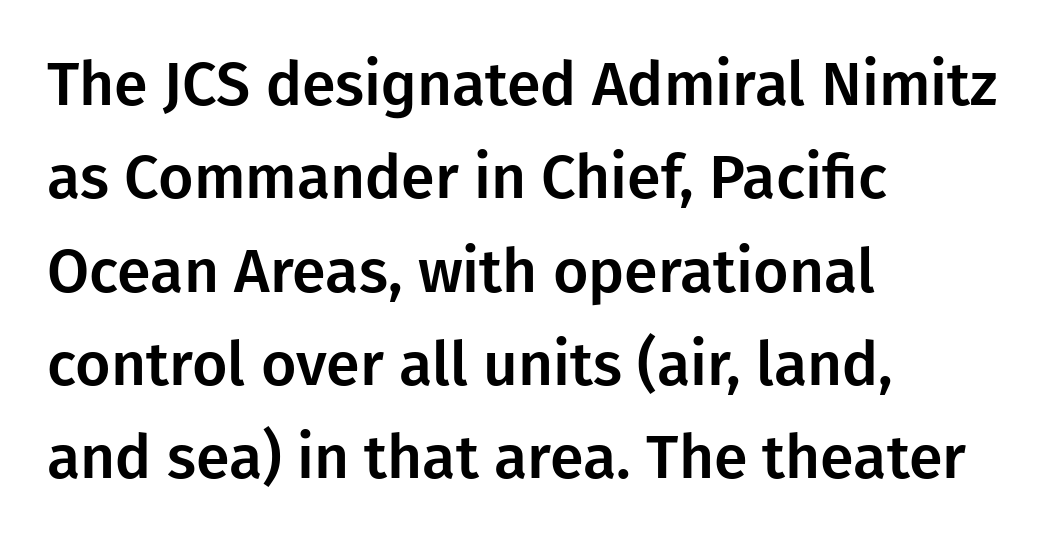
These lines keep a tight, regular rhythm from letter to letter. Does the leading feel generous? No, just average. Observe the absence of serifs on each vertical stroke in this sample. Every row of glyphs begins at an identical x-position on the left. Proportional: the letters do not fall into vertical columns.
